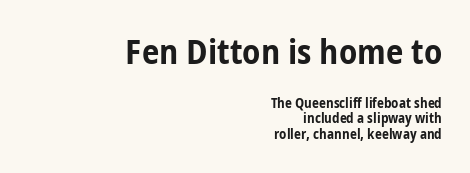
The image shows 35 px bold, condensed sans-serif type, upright; set right-aligned, tight line spacing (1.09x), normal letter spacing, not underlined; the first (top) block is 2.5x larger; low stroke contrast and a medium x-height.
